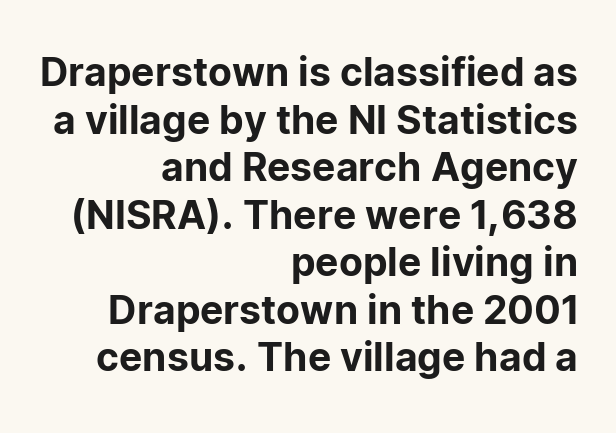
The image shows 39 px sans-serif type, upright; set right-aligned, line spacing 1.22x, normal letter spacing, not underlined; low stroke contrast and a medium x-height.
